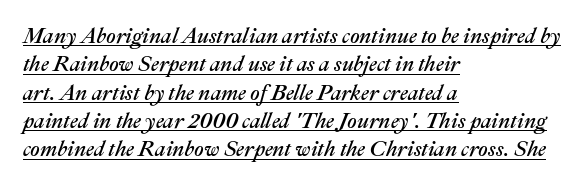
The image shows 21 px text type, italic (leaning right); set left-aligned, normal line spacing (1.35x), normal letter spacing, underlined.
